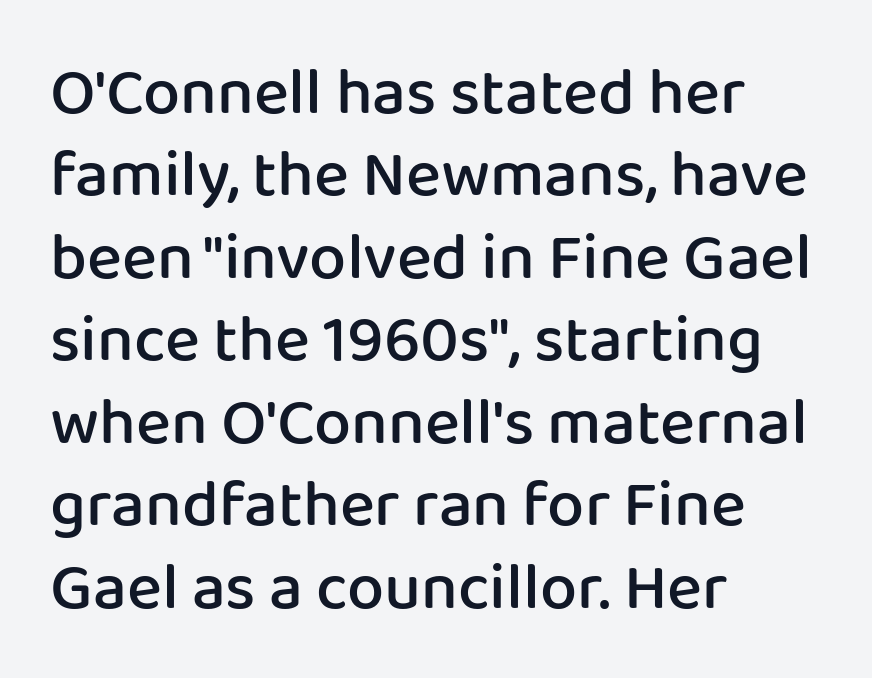
Q: Is the text bold? A: Semi-bold.
Q: Is the text italic (slanted)? A: No, it is upright.
Q: Is the typeface a serif or a sans-serif typeface? A: Sans-serif.
Q: Is the text underlined? A: No.
Q: How is the paragraph aligned? A: Left-aligned.
Q: Is the spacing between letters normal or unusually wide? A: Normal.
Q: Is the spacing between lines tight, normal or loose? A: Normal.
Q: Width (condensed, normal, or wide)? A: Normal.
Q: Stroke contrast? A: Low.
Q: x-height? A: Medium.
Q: Monospaced? A: No.
